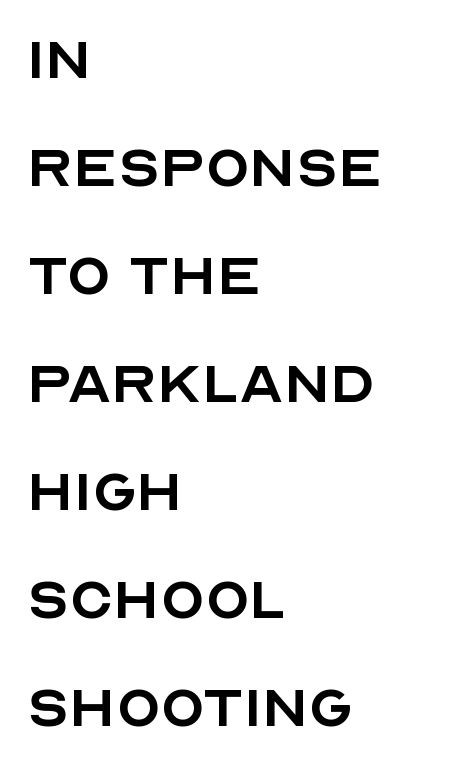
{"serif": "no", "italic": "no", "bold": "no", "weight": "regular", "width": "normal", "x_height": "large", "monospaced": "no", "underline": "no", "align": "left", "line_spacing": "normal", "line_spacing_ratio": 1.5, "letter_spacing": "normal", "letter_spacing_em": 0.0, "glyph_px": 72}
